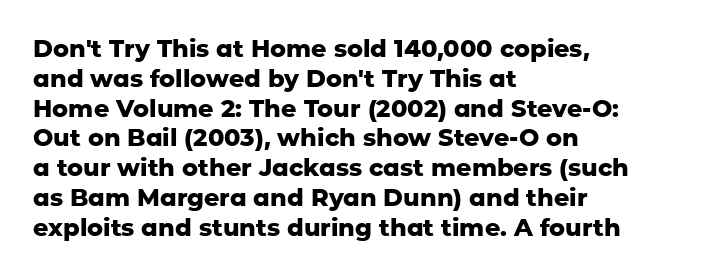
{"italic": "no", "bold": "yes", "underline": "no", "align": "left", "line_spacing_ratio": 1.24, "letter_spacing": "normal", "letter_spacing_em": 0.0, "glyph_px": 24}
